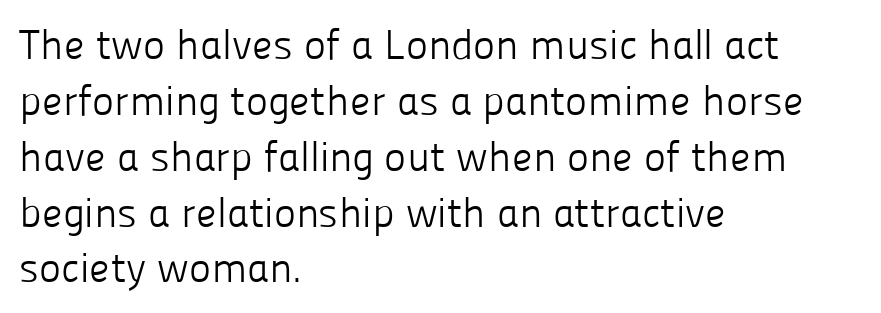
The image shows 42 px light sans-serif type, upright; set left-aligned, normal line spacing (1.33x), normal letter spacing, not underlined; low stroke contrast and a medium x-height.
